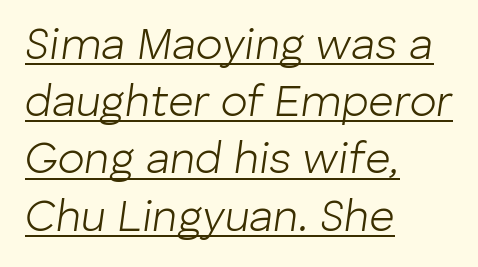
Q: Is the text bold? A: No.
Q: Is the text italic (slanted)? A: Yes, it leans right by about 8 degrees.
Q: Is the text underlined? A: Yes.
Q: How is the paragraph aligned? A: Left-aligned.
Q: Is the spacing between letters normal or unusually wide? A: Normal.
Q: Is the spacing between lines tight, normal or loose? A: Normal.
Q: Width (condensed, normal, or wide)? A: Normal.
Q: Stroke contrast? A: Low.
Q: x-height? A: Medium.
Q: Monospaced? A: No.
